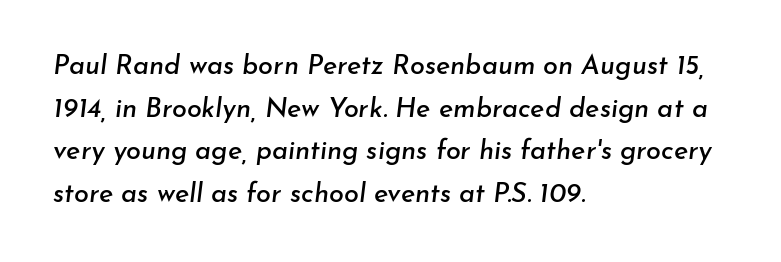
{"italic": "yes", "lean": "right", "slant_degrees": 7, "underline": "no", "align": "left", "line_spacing": "normal", "line_spacing_ratio": 1.58, "letter_spacing": "normal", "letter_spacing_em": 0.0, "glyph_px": 27}
